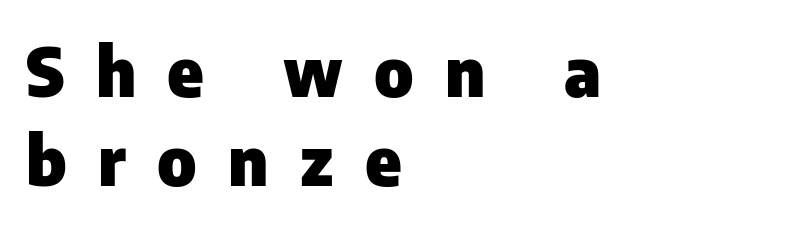
{"serif": "no", "italic": "no", "bold": "yes", "weight": "heavy", "width": "normal", "stroke_contrast": "low", "x_height": "medium", "monospaced": "no", "underline": "no", "align": "left", "line_spacing": "normal", "line_spacing_ratio": 1.31, "letter_spacing": "wide", "letter_spacing_em": 0.46, "glyph_px": 68}
